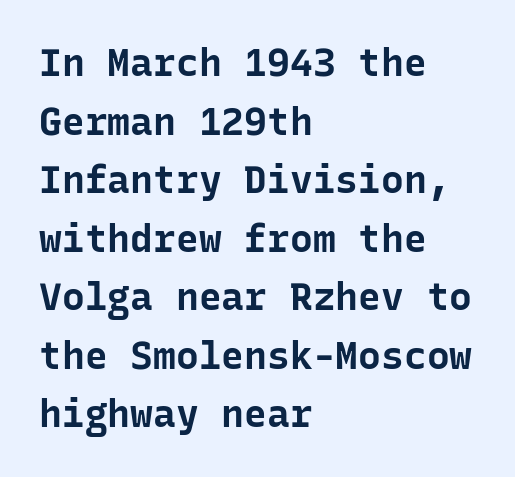
The image shows 38 px bold sans-serif type, upright, monospaced; set left-aligned, normal line spacing (1.54x), normal letter spacing, not underlined; low stroke contrast and a medium x-height.
